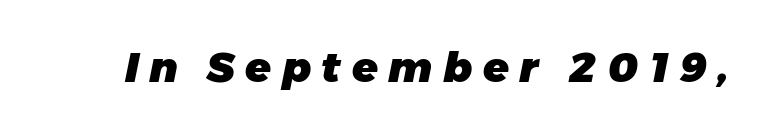
Q: Is the text bold? A: Yes.
Q: Is the text italic (slanted)? A: Yes, it leans right by about 11 degrees.
Q: Is the text underlined? A: No.
Q: Is the spacing between letters normal or unusually wide? A: Unusually wide.
Q: Width (condensed, normal, or wide)? A: Normal.
Q: Stroke contrast? A: Low.
Q: x-height? A: Medium.
Q: Monospaced? A: No.
